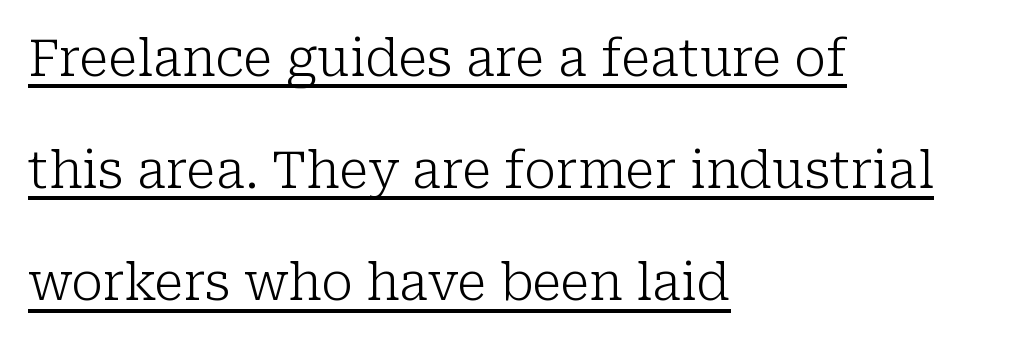
The image shows 51 px light serif type, upright; set left-aligned, loose line spacing (2.2x), normal letter spacing, underlined; low stroke contrast and a medium x-height.
